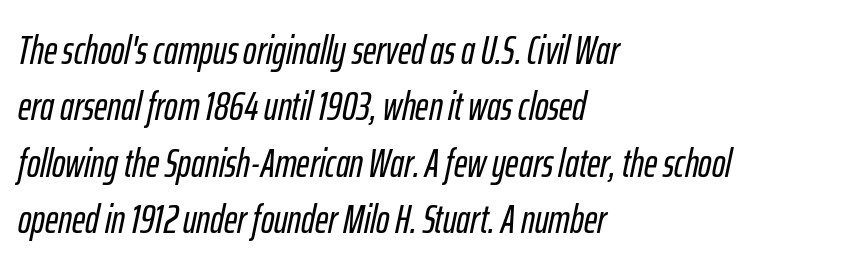
{"italic": "yes", "lean": "right", "slant_degrees": 12, "width": "condensed", "stroke_contrast": "low", "x_height": "medium", "monospaced": "no", "underline": "no", "align": "left", "line_spacing": "normal", "line_spacing_ratio": 1.41, "letter_spacing": "normal", "letter_spacing_em": 0.0, "glyph_px": 40}
